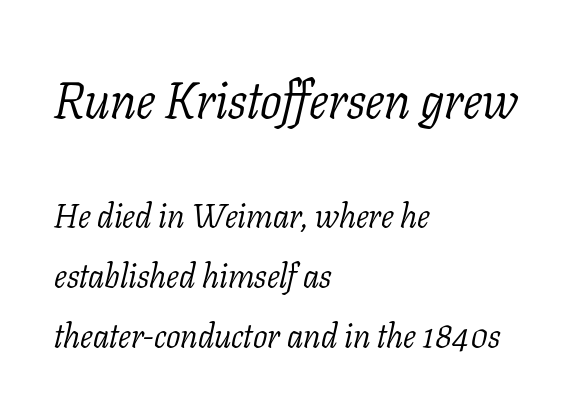
The image shows 51 px light serif type, italic (leaning right); set left-aligned, line spacing 1.77x, normal letter spacing, not underlined; the first (top) block is 1.5x larger; low stroke contrast and a medium x-height.
